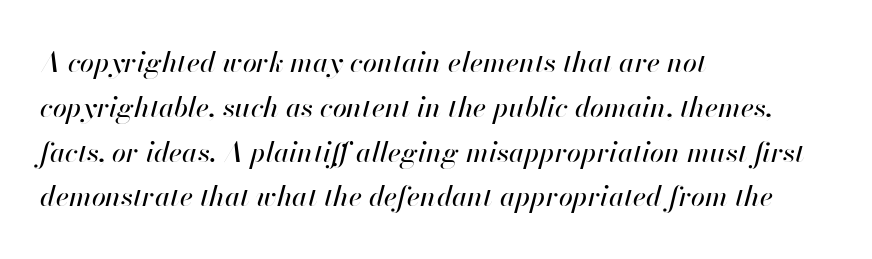
The image shows 28 px text type, italic (leaning right); set left-aligned, normal line spacing (1.6x), normal letter spacing, not underlined; high stroke contrast and a small x-height.
